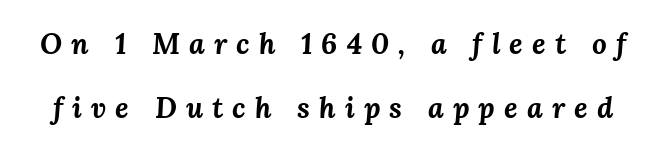
The image shows 29 px bold type, italic (leaning right); set loose line spacing (2.22x), unusually wide letter spacing (+0.31 em), not underlined; medium stroke contrast and a medium x-height.
